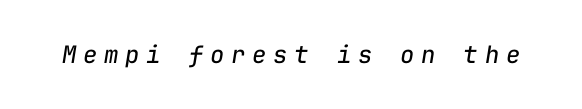
The image shows 24 px text type, italic (leaning right); set unusually wide letter spacing (+0.28 em), not underlined.
